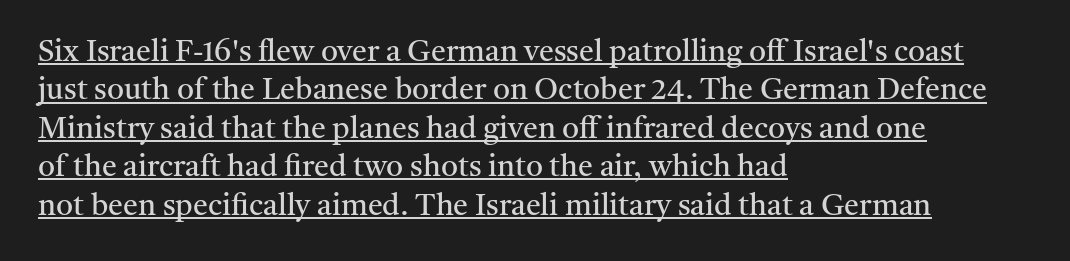
Q: Is the text bold? A: No.
Q: Is the text italic (slanted)? A: No, it is upright.
Q: Is the typeface a serif or a sans-serif typeface? A: Serif.
Q: Is the text underlined? A: Yes.
Q: How is the paragraph aligned? A: Left-aligned.
Q: Is the spacing between letters normal or unusually wide? A: Normal.
Q: Is the spacing between lines tight, normal or loose? A: Normal.
Q: Width (condensed, normal, or wide)? A: Normal.
Q: Stroke contrast? A: Medium.
Q: x-height? A: Medium.
Q: Monospaced? A: No.
